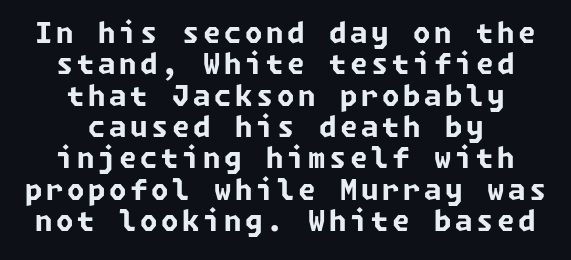
{"serif": "no", "bold": "yes", "weight": "bold", "width": "normal", "stroke_contrast": "low", "x_height": "medium", "underline": "no", "align": "center", "line_spacing": "tight", "line_spacing_ratio": 1.12, "glyph_px": 28}
